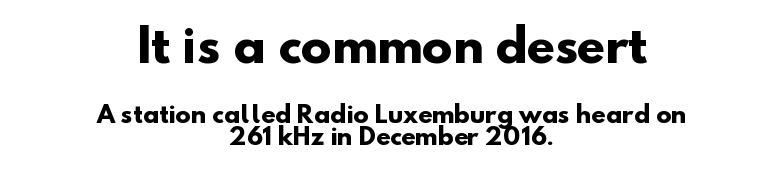
Q: Is the text bold? A: Yes.
Q: Is the typeface a serif or a sans-serif typeface? A: Sans-serif.
Q: Is the text underlined? A: No.
Q: How is the paragraph aligned? A: Centered.
Q: Is the spacing between letters normal or unusually wide? A: Normal.
Q: Is the spacing between lines tight, normal or loose? A: Tight.
Q: Which block of text is set in a larger size, the first (top) or the second (bottom)? A: The first (top) one.
Q: Width (condensed, normal, or wide)? A: Normal.
Q: Stroke contrast? A: Low.
Q: x-height? A: Small.
Q: Monospaced? A: No.
